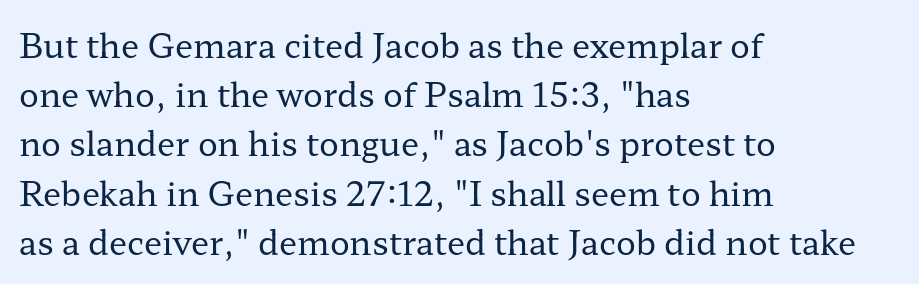
{"serif": "yes", "italic": "no", "bold": "no", "weight": "regular", "width": "wide", "stroke_contrast": "low", "x_height": "medium", "monospaced": "no", "underline": "no", "align": "left", "line_spacing": "normal", "line_spacing_ratio": 1.49, "letter_spacing": "normal", "letter_spacing_em": 0.0, "glyph_px": 33}
